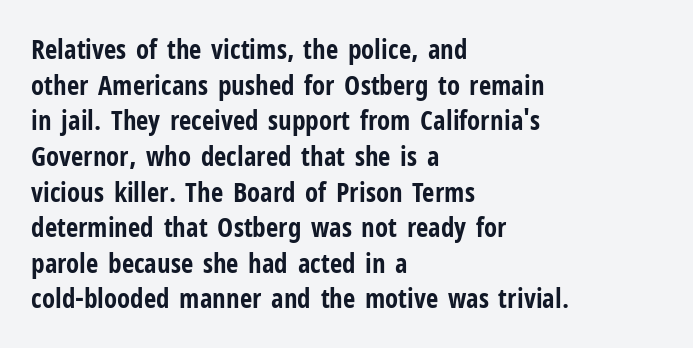
The image shows 27 px bold type, upright; set left-aligned, normal line spacing (1.32x), normal letter spacing, not underlined.
